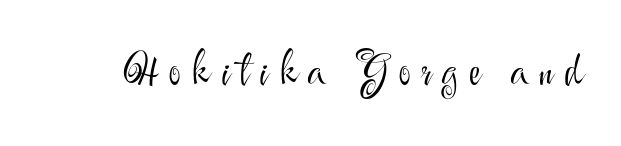
{"serif": "no", "bold": "no", "weight": "light", "width": "normal", "stroke_contrast": "medium", "x_height": "small", "monospaced": "no", "underline": "no", "letter_spacing": "wide", "letter_spacing_em": 0.26, "glyph_px": 42}
